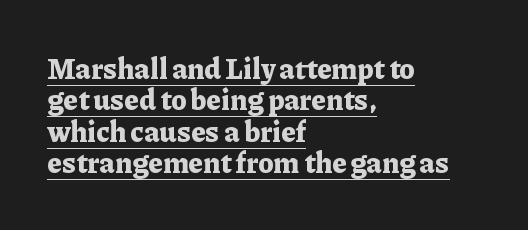
{"serif": "yes", "italic": "no", "bold": "yes", "weight": "bold", "width": "normal", "stroke_contrast": "low", "x_height": "medium", "monospaced": "no", "underline": "yes", "align": "left", "line_spacing": "tight", "line_spacing_ratio": 1.12, "letter_spacing": "normal", "letter_spacing_em": 0.0, "glyph_px": 28}
